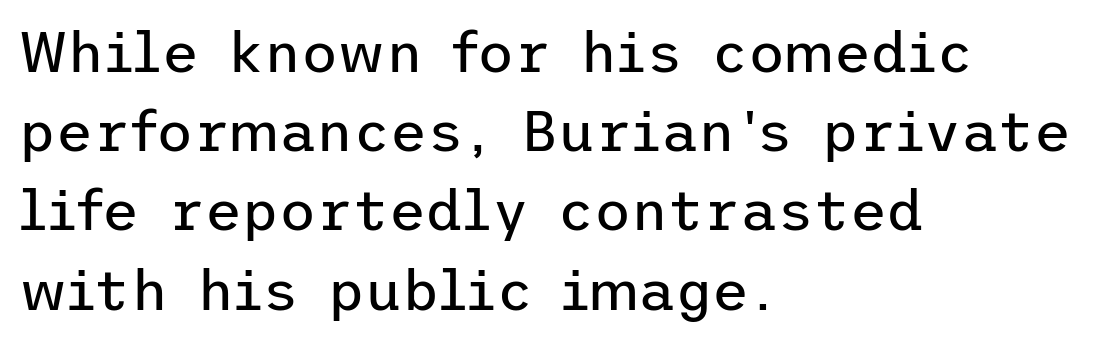
{"serif": "no", "italic": "no", "bold": "no", "weight": "regular", "width": "normal", "stroke_contrast": "low", "x_height": "medium", "underline": "no", "align": "left", "line_spacing": "normal", "line_spacing_ratio": 1.39, "letter_spacing": "normal", "letter_spacing_em": 0.0, "glyph_px": 57}
